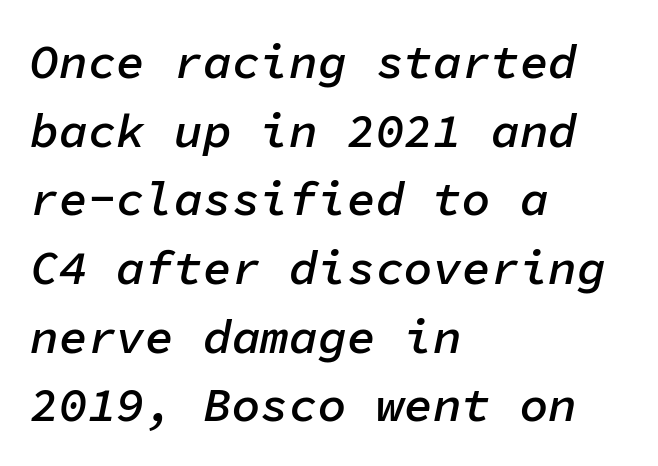
Q: Is the text bold? A: Semi-bold.
Q: Is the text italic (slanted)? A: Yes, it leans right by about 11 degrees.
Q: Is the text underlined? A: No.
Q: How is the paragraph aligned? A: Left-aligned.
Q: Is the spacing between letters normal or unusually wide? A: Normal.
Q: Is the spacing between lines tight, normal or loose? A: Normal.
Q: Width (condensed, normal, or wide)? A: Normal.
Q: Stroke contrast? A: Low.
Q: x-height? A: Medium.
Q: Monospaced? A: Yes.
